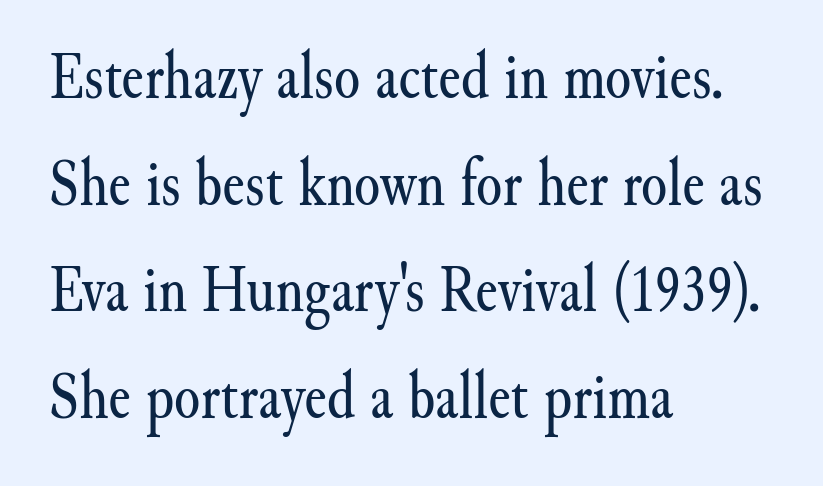
Q: Is the text bold? A: No.
Q: Is the text italic (slanted)? A: No, it is upright.
Q: Is the typeface a serif or a sans-serif typeface? A: Serif.
Q: Is the text underlined? A: No.
Q: How is the paragraph aligned? A: Left-aligned.
Q: Is the spacing between letters normal or unusually wide? A: Normal.
Q: Is the spacing between lines tight, normal or loose? A: Normal.
Q: Width (condensed, normal, or wide)? A: Normal.
Q: Stroke contrast? A: Medium.
Q: x-height? A: Small.
Q: Monospaced? A: No.
